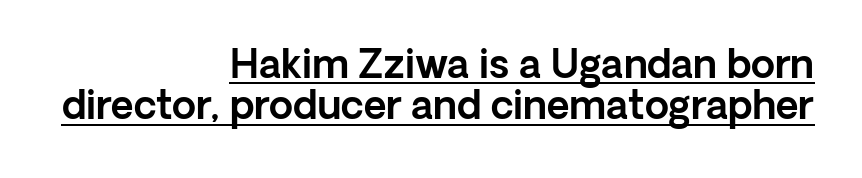
Q: Is the text italic (slanted)? A: No, it is upright.
Q: Is the typeface a serif or a sans-serif typeface? A: Sans-serif.
Q: Is the text underlined? A: Yes.
Q: How is the paragraph aligned? A: Right-aligned.
Q: Is the spacing between letters normal or unusually wide? A: Normal.
Q: Is the spacing between lines tight, normal or loose? A: Tight.
Q: Width (condensed, normal, or wide)? A: Normal.
Q: x-height? A: Medium.
Q: Monospaced? A: No.
